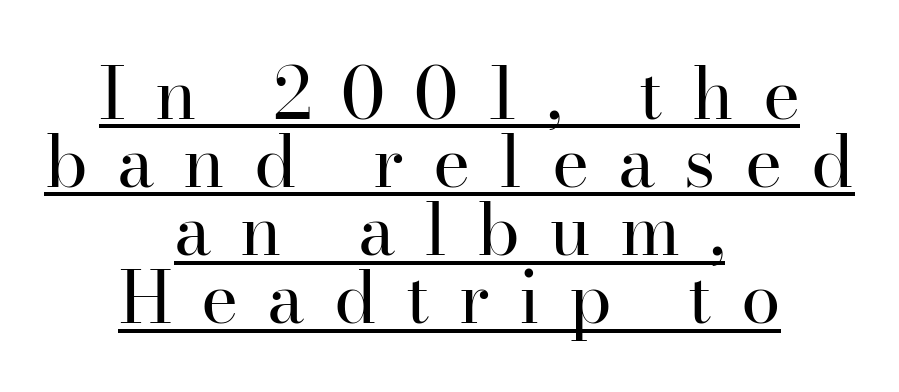
The image shows 71 px regular-weight serif type, upright; set centered, tight line spacing (0.96x), unusually wide letter spacing (+0.41 em), underlined; high stroke contrast and a small x-height.
